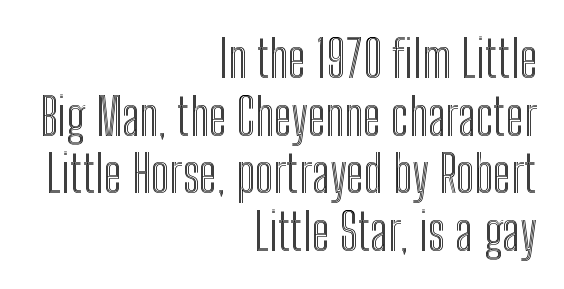
Q: Is the text italic (slanted)? A: No, it is upright.
Q: Is the text underlined? A: No.
Q: How is the paragraph aligned? A: Right-aligned.
Q: Is the spacing between letters normal or unusually wide? A: Normal.
Q: Is the spacing between lines tight, normal or loose? A: Tight.
Q: Width (condensed, normal, or wide)? A: Condensed.
Q: x-height? A: Medium.
Q: Monospaced? A: No.
